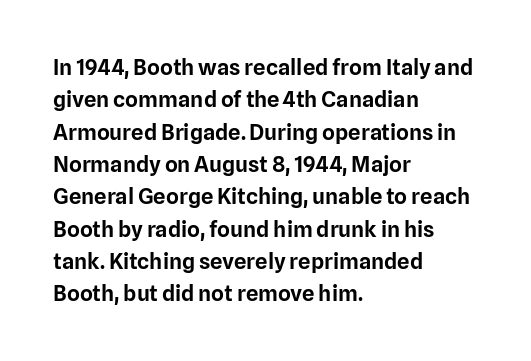
Bare-footed words on every line. The space between consecutive lines is moderate. Caption: standard tracking, unaltered. The lettering holds an erect, upright posture throughout. The text block is weighted toward the left margin, trailing off unevenly rightward.
